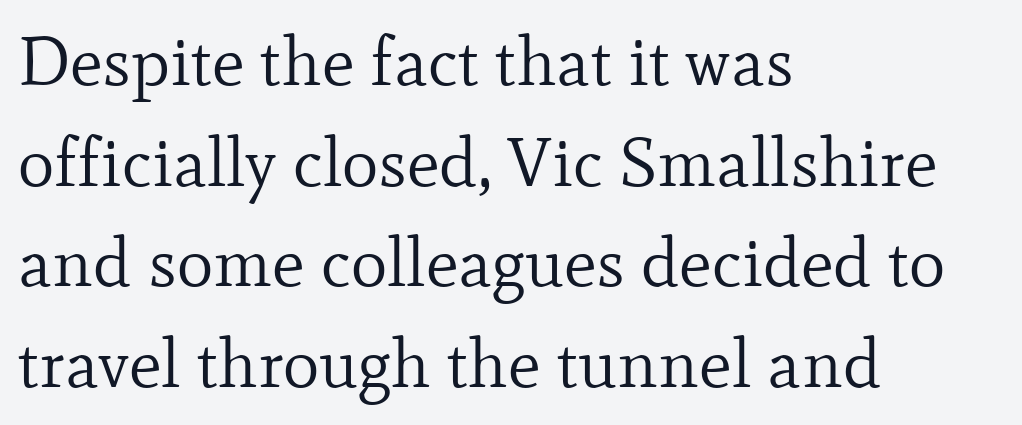
The axis of the letterforms is exactly vertical. This sample uses plain, unmodified letter spacing. Check where the strokes stop: tiny serifs finish them off. Visually the block forms a straight wall on the left and a jagged coastline on the right. The letters advance in unequal steps, a hallmark of proportional type.
